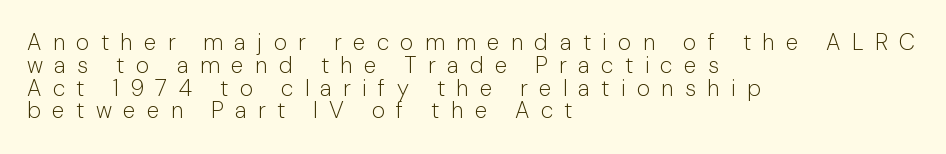
The image shows 23 px text type, upright; set left-aligned, tight line spacing (0.99x), unusually wide letter spacing (+0.49 em), not underlined.
